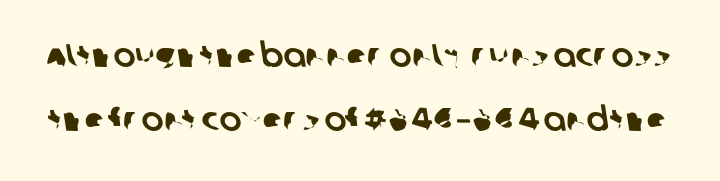
Q: Is the typeface a serif or a sans-serif typeface? A: Sans-serif.
Q: Is the text underlined? A: No.
Q: Is the spacing between letters normal or unusually wide? A: Normal.
Q: Is the spacing between lines tight, normal or loose? A: Loose.
Q: Width (condensed, normal, or wide)? A: Normal.
Q: Stroke contrast? A: Low.
Q: x-height? A: Large.
Q: Monospaced? A: No.
